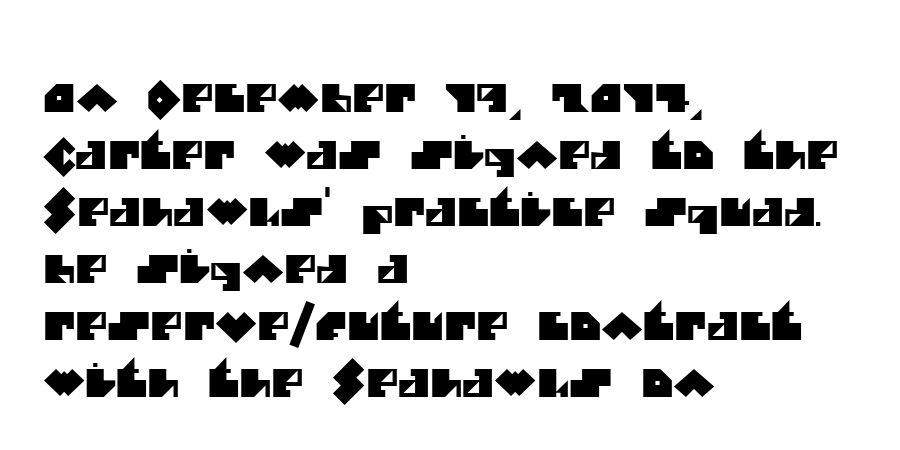
Tracking here is standard; glyphs follow each other at the usual distance. This rendering uses left alignment, leaving the right contour irregular. Nobody drew a line under any word here. You could not count columns in this text — the font is proportionally spaced.
